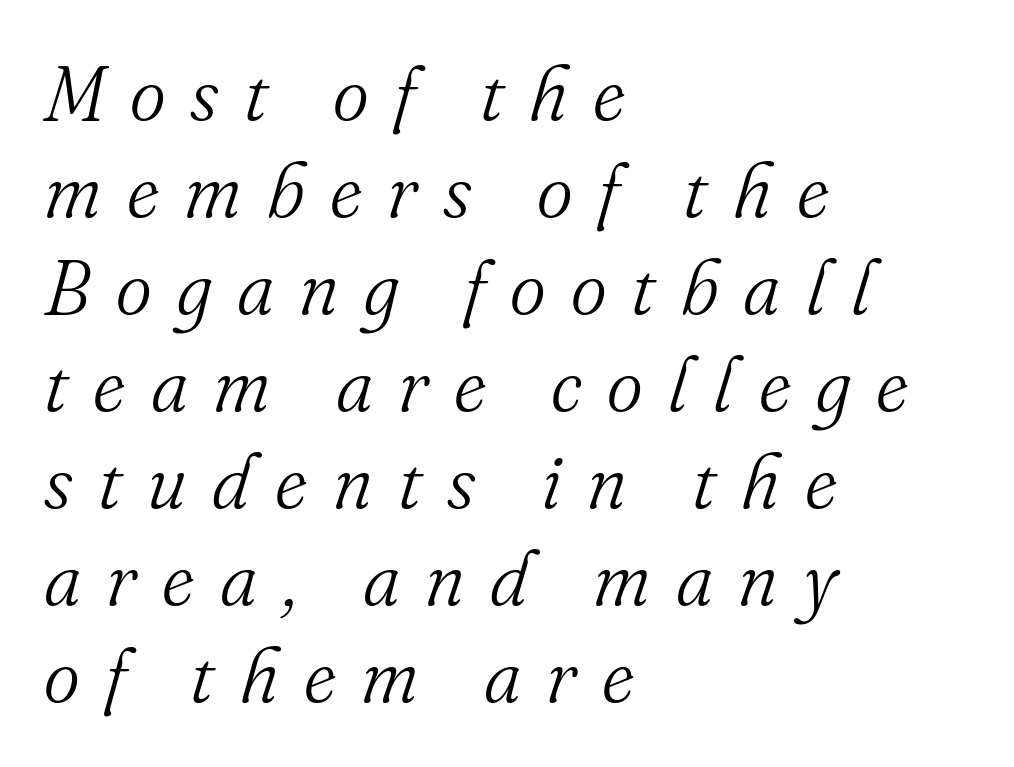
{"serif": "yes", "italic": "yes", "lean": "right", "slant_degrees": 16, "bold": "no", "weight": "light", "width": "normal", "stroke_contrast": "medium", "x_height": "small", "monospaced": "no", "underline": "no", "align": "left", "line_spacing": "normal", "line_spacing_ratio": 1.26, "letter_spacing": "wide", "letter_spacing_em": 0.33, "glyph_px": 77}
